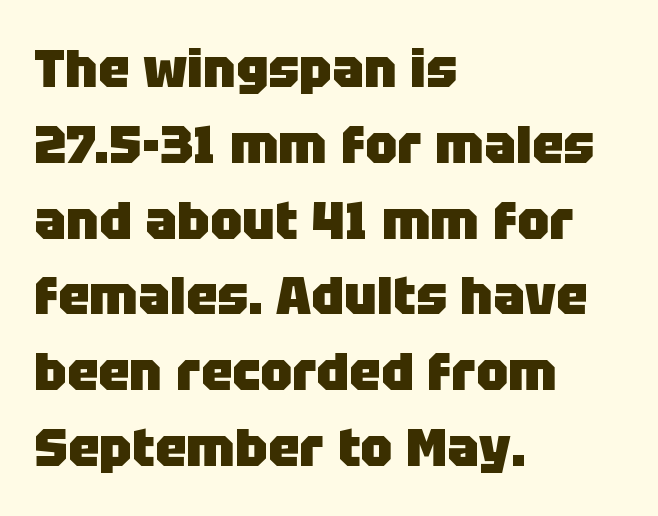
{"serif": "no", "italic": "no", "bold": "yes", "weight": "heavy", "width": "normal", "stroke_contrast": "low", "x_height": "large", "monospaced": "no", "underline": "no", "align": "left", "line_spacing": "normal", "line_spacing_ratio": 1.43, "letter_spacing": "normal", "letter_spacing_em": 0.0, "glyph_px": 53}
